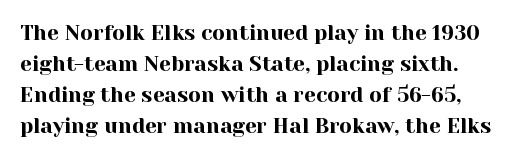
The image shows 21 px text type, upright; set normal line spacing (1.48x), normal letter spacing, not underlined.
